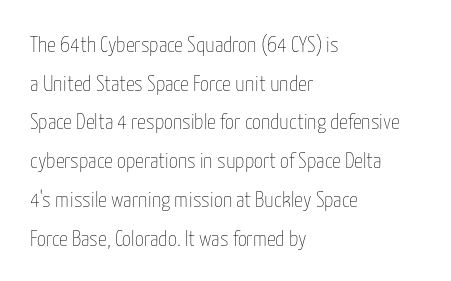
Students, note that the glyphs here touch the page at normal intervals. Nobody drew a line under any word here. Rendered with straight, roman letterforms. The setting favours the left margin, as ordinary paragraphs usually do.
